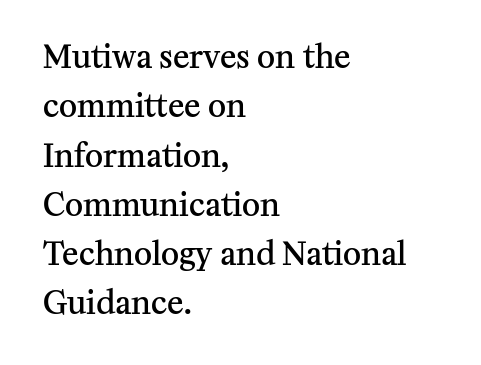
The lines are quadded left. Look at the tracking — it's just the regular setting, nothing added. The passage shown is typed in a proportional face where columns would drift. The axis of the letterforms is exactly vertical.
